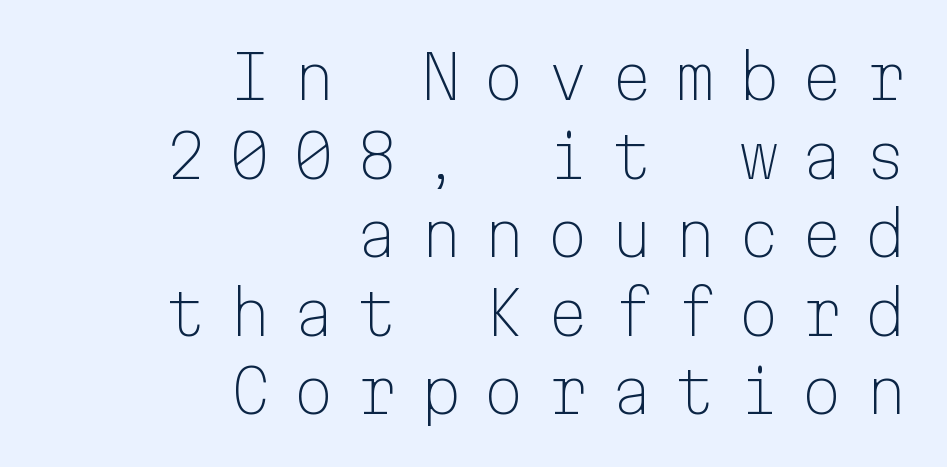
The image shows 60 px light sans-serif type, upright, monospaced; set right-aligned, normal line spacing (1.31x), unusually wide letter spacing (+0.36 em), not underlined; low stroke contrast and a medium x-height.
